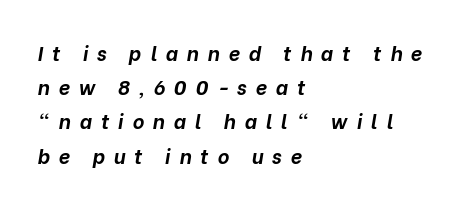
Is the type bold? Yes — the strokes are clearly thick and heavy. Leftover space on each line is placed entirely after the last word. Style check: oblique. The zone under the glyphs is completely vacant. Characters follow at a spacing far wider than the type designer built in.
